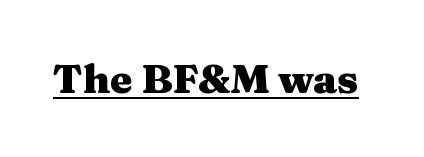
The image shows 40 px heavy, wide serif type, upright; set normal letter spacing, underlined; medium stroke contrast and a medium x-height.
